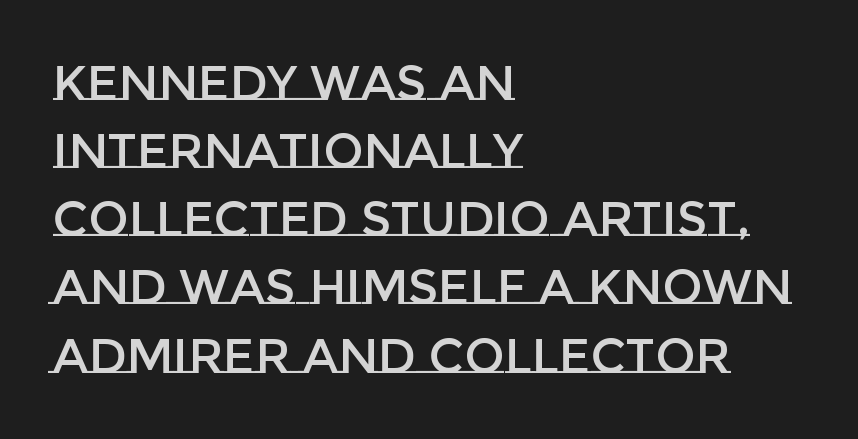
Q: Is the text italic (slanted)? A: No, it is upright.
Q: Is the text underlined? A: No.
Q: How is the paragraph aligned? A: Left-aligned.
Q: Is the spacing between letters normal or unusually wide? A: Normal.
Q: Is the spacing between lines tight, normal or loose? A: Normal.
Q: Width (condensed, normal, or wide)? A: Normal.
Q: Stroke contrast? A: Low.
Q: x-height? A: Large.
Q: Monospaced? A: No.
